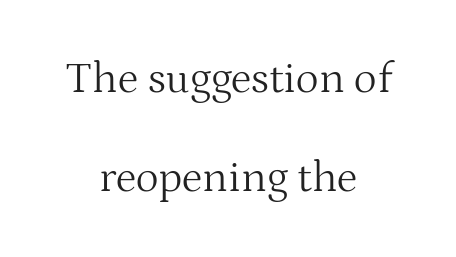
Q: Is the text bold? A: No.
Q: Is the text italic (slanted)? A: No, it is upright.
Q: Is the typeface a serif or a sans-serif typeface? A: Serif.
Q: Is the text underlined? A: No.
Q: How is the paragraph aligned? A: Centered.
Q: Is the spacing between letters normal or unusually wide? A: Normal.
Q: Is the spacing between lines tight, normal or loose? A: Loose.
Q: Width (condensed, normal, or wide)? A: Normal.
Q: Stroke contrast? A: Medium.
Q: x-height? A: Medium.
Q: Monospaced? A: No.
